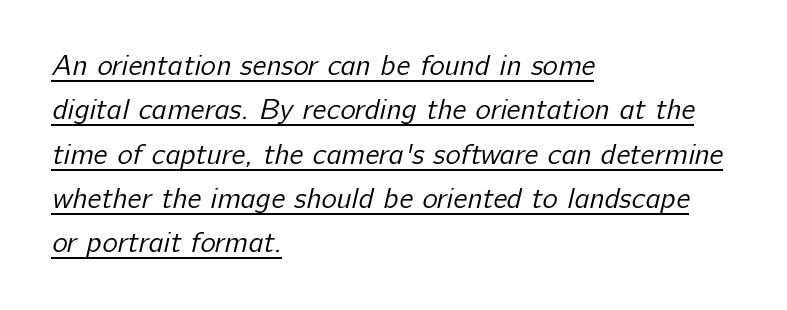
Q: Is the text bold? A: No.
Q: Is the typeface a serif or a sans-serif typeface? A: Sans-serif.
Q: Is the text underlined? A: Yes.
Q: How is the paragraph aligned? A: Left-aligned.
Q: Is the spacing between letters normal or unusually wide? A: Normal.
Q: Is the spacing between lines tight, normal or loose? A: Normal.
Q: Width (condensed, normal, or wide)? A: Normal.
Q: Stroke contrast? A: Low.
Q: x-height? A: Medium.
Q: Monospaced? A: No.
